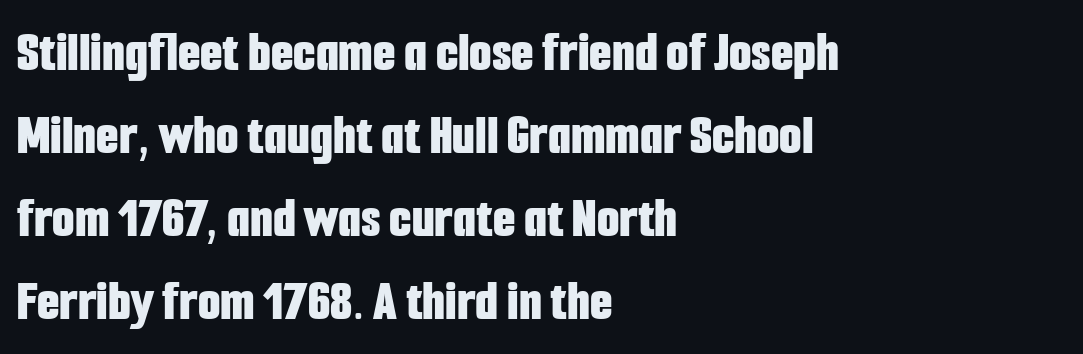
The image shows 58 px bold, condensed sans-serif type, upright; set left-aligned, normal line spacing (1.43x), normal letter spacing, not underlined; low stroke contrast and a medium x-height.
